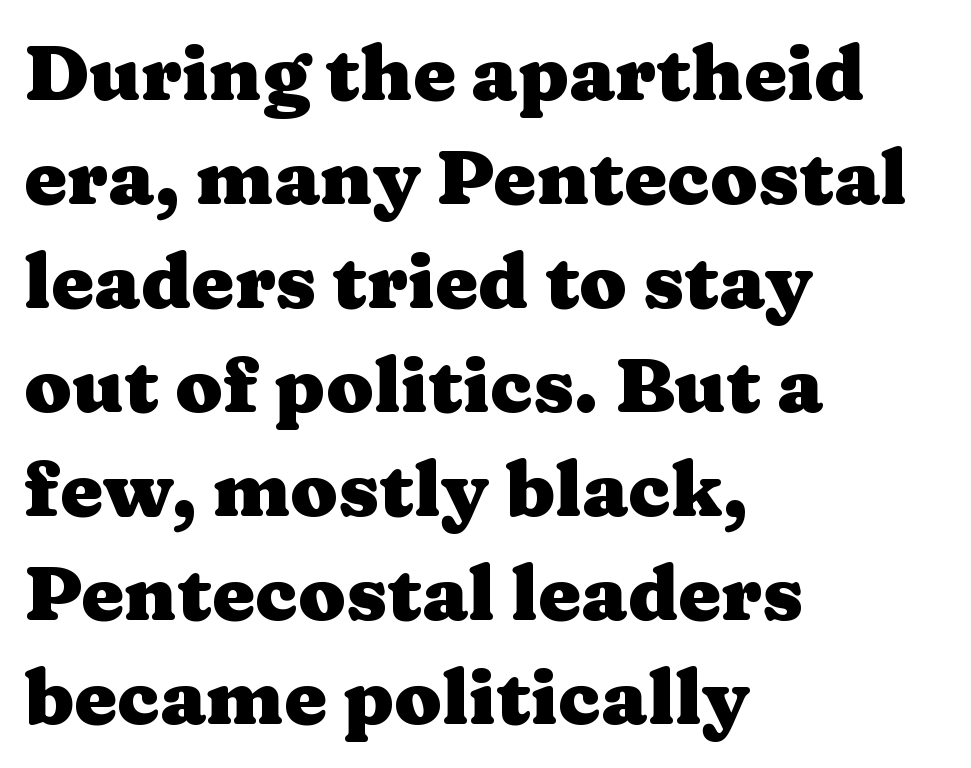
A typesetter would call this proportional, since set widths differ per character. Letterform terminals end in serifs throughout the passage. Is there any slant? The stems are plumb. Glyph-to-glyph distance matches everyday printed text. The setting favours the left margin, as ordinary paragraphs usually do.
